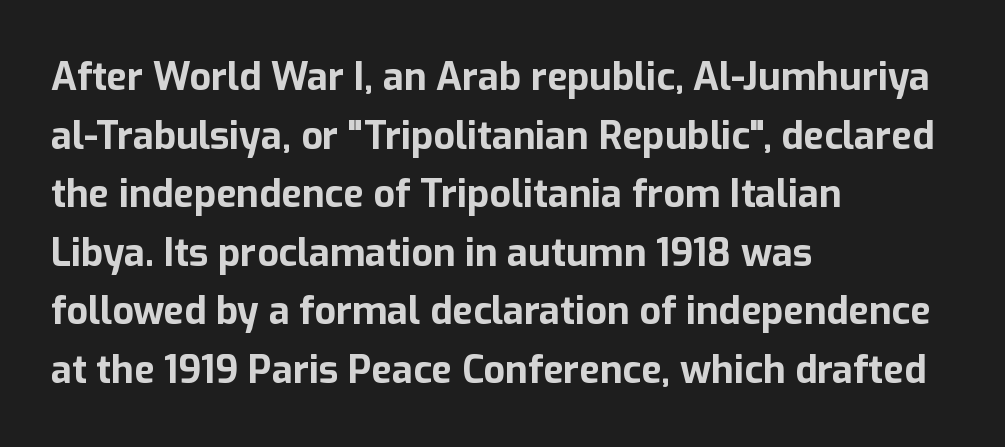
Is there much room between lines? A standard amount, neither cramped nor airy. The letterforms sit shoulder to shoulder at normal distance. The zone under the glyphs is completely vacant. When letters stand straight like this, we call the style roman or upright. Heft: maximum for text — a bold.
